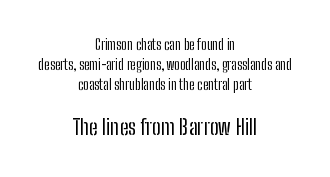
Q: Is the text bold? A: No.
Q: Is the text italic (slanted)? A: No, it is upright.
Q: Is the text underlined? A: No.
Q: How is the paragraph aligned? A: Centered.
Q: Is the spacing between letters normal or unusually wide? A: Normal.
Q: Is the spacing between lines tight, normal or loose? A: Normal.
Q: Which block of text is set in a larger size, the first (top) or the second (bottom)? A: The second (bottom) one.
